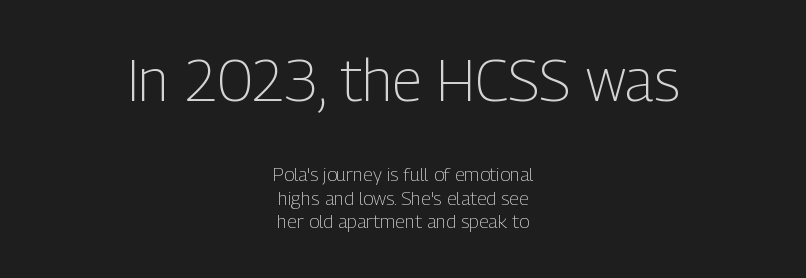
The glyphs in this specimen are sans serif. Looks like regular typesetting: each glyph gets only the width it needs. Size contrast runs from large at the top to small at the bottom. Descenders are the only things crossing below the line.
